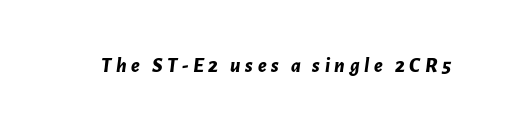
The image shows 21 px bold type, italic (leaning right); set unusually wide letter spacing (+0.22 em), not underlined.
